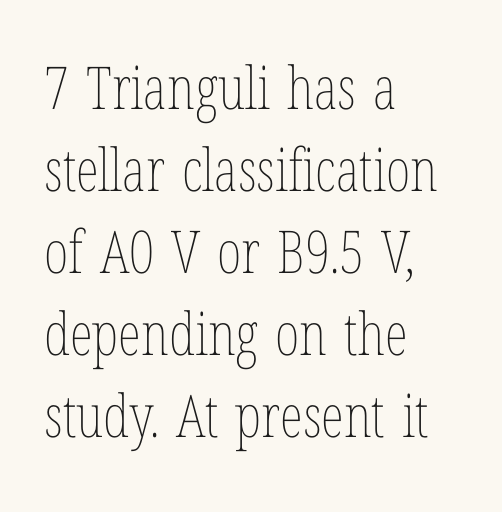
The lettering holds an erect, upright posture throughout. Summary of weight: not heavy and not bold. Looks like regular typesetting: each glyph gets only the width it needs. Leading: standard. No extra tracking has been applied to these lines.
